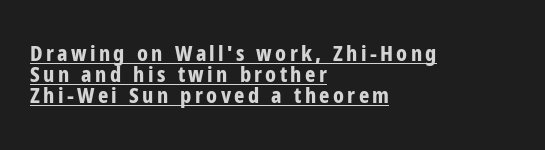
Descenders here cross a horizontal rule under the line. When letters stand straight like this, we call the style roman or upright. Compared with an ordinary text face, these strokes are far heavier — a full bold. Honestly, the rows look squashed on top of each other. Casual observation: everything's shoved over to the left.
